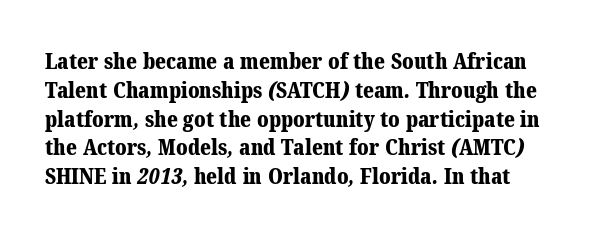
{"bold": "yes", "underline": "no", "line_spacing": "normal", "line_spacing_ratio": 1.31, "letter_spacing": "normal", "letter_spacing_em": 0.0, "glyph_px": 22}
